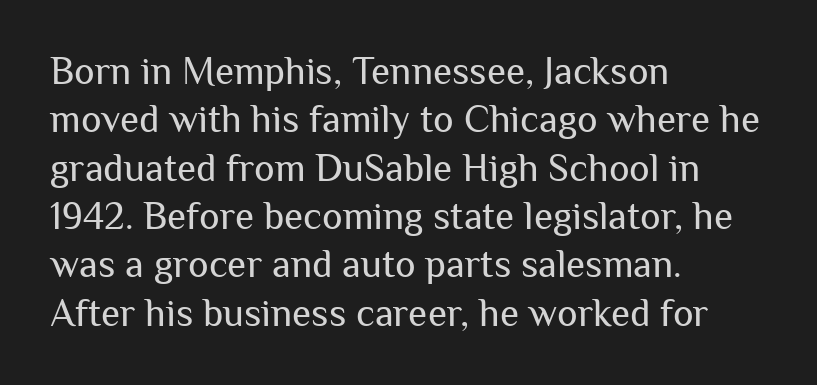
Q: Is the text bold? A: No.
Q: Is the text italic (slanted)? A: No, it is upright.
Q: Is the typeface a serif or a sans-serif typeface? A: Sans-serif.
Q: Is the text underlined? A: No.
Q: How is the paragraph aligned? A: Left-aligned.
Q: Is the spacing between letters normal or unusually wide? A: Normal.
Q: Width (condensed, normal, or wide)? A: Normal.
Q: Stroke contrast? A: Medium.
Q: x-height? A: Medium.
Q: Monospaced? A: No.
